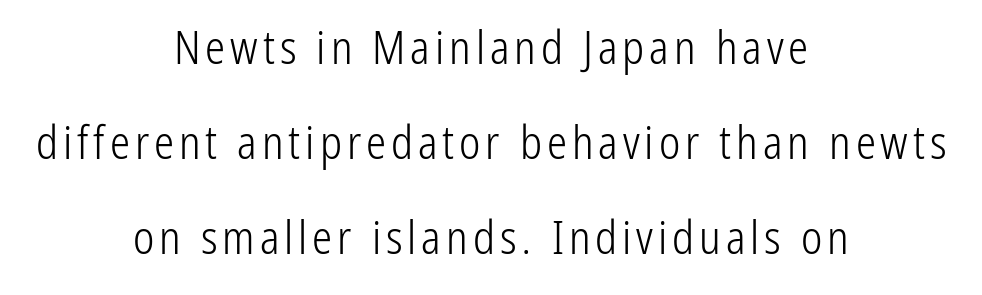
The image shows 45 px light, condensed sans-serif type, upright; set centered, loose line spacing (2.11x), not underlined; low stroke contrast and a medium x-height.
